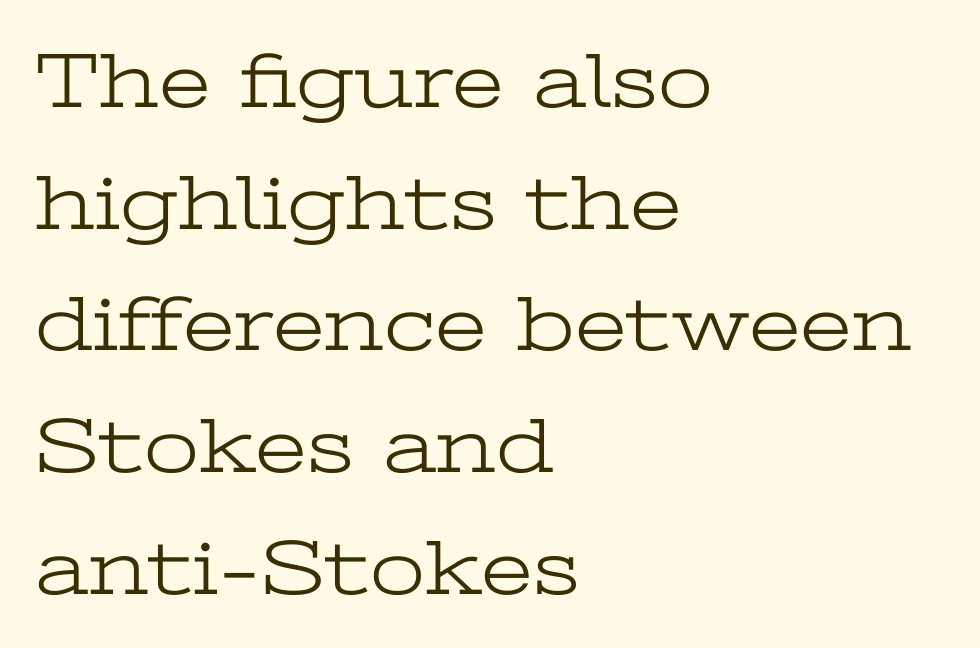
{"serif": "yes", "italic": "no", "bold": "no", "weight": "light", "width": "wide", "stroke_contrast": "low", "x_height": "medium", "monospaced": "no", "underline": "no", "align": "left", "line_spacing": "normal", "line_spacing_ratio": 1.54, "letter_spacing": "normal", "letter_spacing_em": 0.0, "glyph_px": 79}
